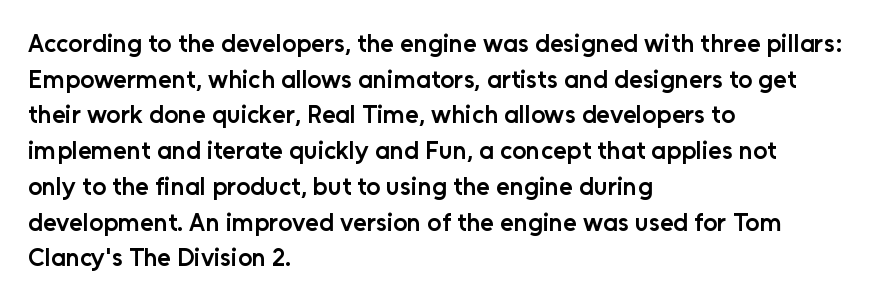
{"italic": "no", "bold": "semi", "underline": "no", "align": "left", "line_spacing": "normal", "line_spacing_ratio": 1.43, "letter_spacing": "normal", "letter_spacing_em": 0.0, "glyph_px": 25}
